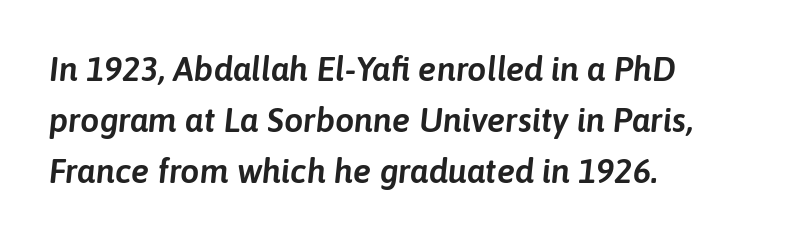
The image shows 34 px text type, italic (leaning right); set left-aligned, normal line spacing (1.5x), normal letter spacing, not underlined; low stroke contrast and a medium x-height.
